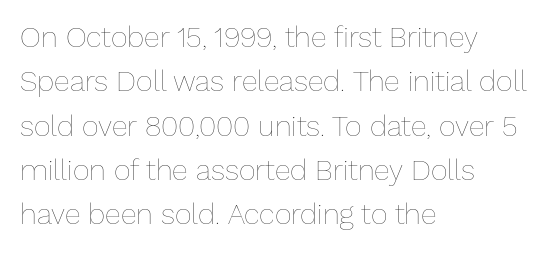
The baseline area is clear. These lines sit exactly where default settings would place them. The ragged edge is on the right, which tells us the setting is flush left. Every character sits straight up, as roman type does. Stems here are at most as thick as an everyday book face. Varying glyph widths throughout — classic text-font behaviour.
